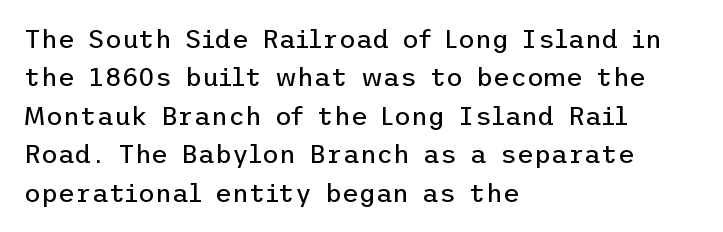
Q: Is the text bold? A: No.
Q: Is the text italic (slanted)? A: No, it is upright.
Q: Is the text underlined? A: No.
Q: How is the paragraph aligned? A: Left-aligned.
Q: Is the spacing between letters normal or unusually wide? A: Normal.
Q: Is the spacing between lines tight, normal or loose? A: Normal.
